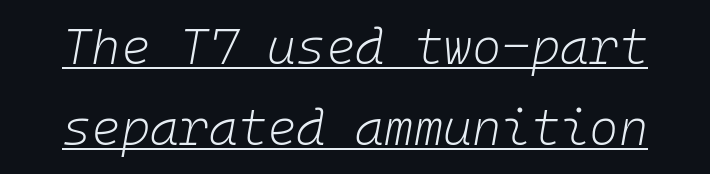
Q: Is the text bold? A: No.
Q: Is the text italic (slanted)? A: Yes, it leans right by about 10 degrees.
Q: Is the text underlined? A: Yes.
Q: Is the spacing between letters normal or unusually wide? A: Normal.
Q: Is the spacing between lines tight, normal or loose? A: Normal.
Q: Width (condensed, normal, or wide)? A: Normal.
Q: Stroke contrast? A: Low.
Q: x-height? A: Medium.
Q: Monospaced? A: Yes.
